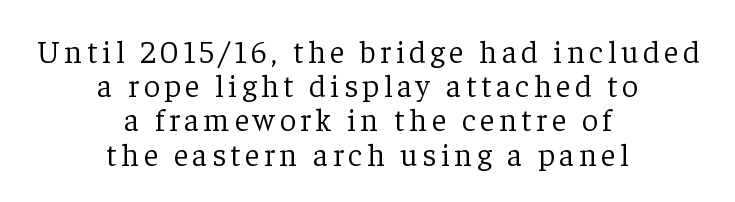
The image shows 32 px light serif type, upright; set centered, tight line spacing (1.07x), not underlined; low stroke contrast and a medium x-height.
